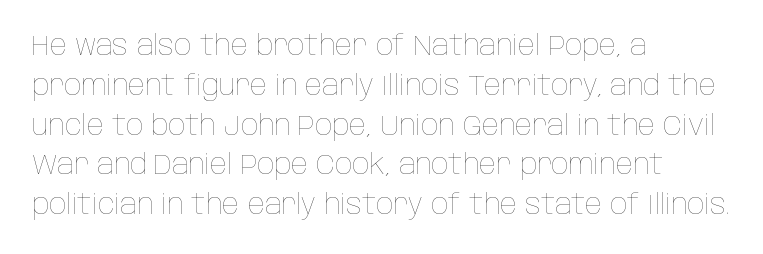
Quick note: not italic, upright. One-word summary of the alignment: left. Tracking here is standard; glyphs follow each other at the usual distance. Underline: absent. The line-height multiplier appears to be the usual default.
